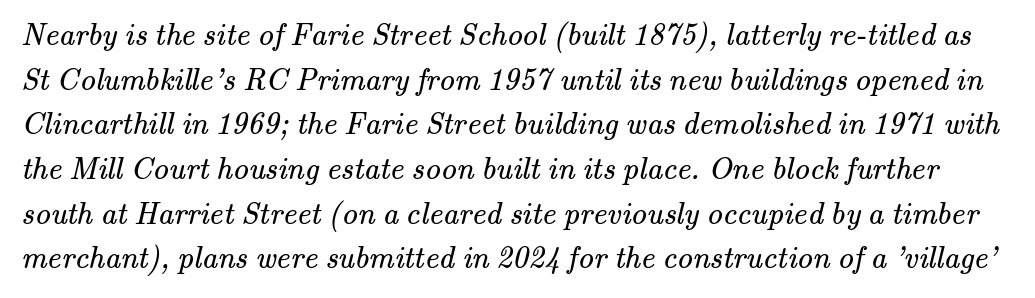
What stands out about the letter spacing? Nothing — it is the standard amount. Looks like regular typesetting: each glyph gets only the width it needs. The letters carry serifs — small finishing strokes at the ends of their stems. The zone under the glyphs is completely vacant.
